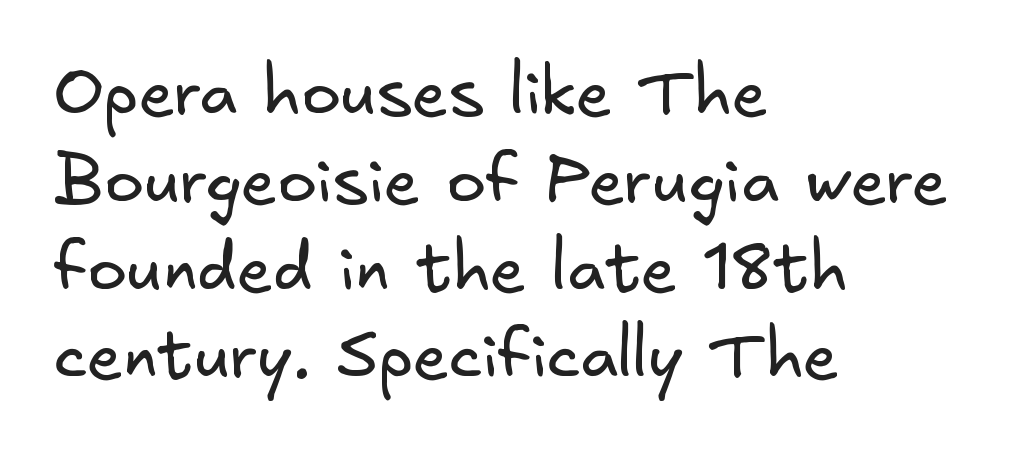
Type style note: lacks serifs. Plain, unruled lines of type. Quick note: interline space is typical. The tracking reads as untouched default to a designer's eye. Short and long lines alike share a common starting point at left.
